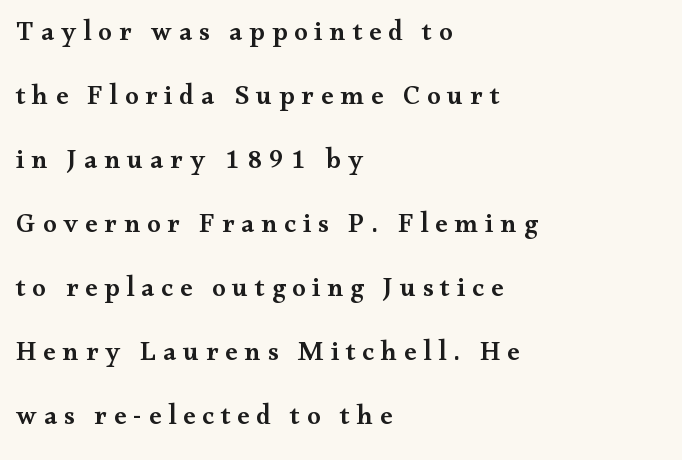
{"italic": "no", "bold": "semi", "underline": "no", "align": "left", "line_spacing": "loose", "line_spacing_ratio": 2.37, "letter_spacing": "wide", "letter_spacing_em": 0.26, "glyph_px": 27}
